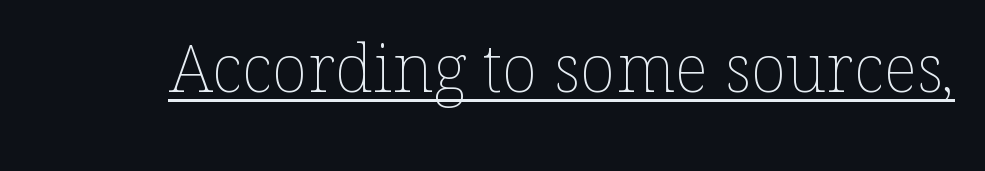
Q: Is the text bold? A: No.
Q: Is the text italic (slanted)? A: No, it is upright.
Q: Is the text underlined? A: Yes.
Q: Is the spacing between letters normal or unusually wide? A: Normal.
Q: Width (condensed, normal, or wide)? A: Normal.
Q: Stroke contrast? A: Low.
Q: x-height? A: Medium.
Q: Monospaced? A: No.
